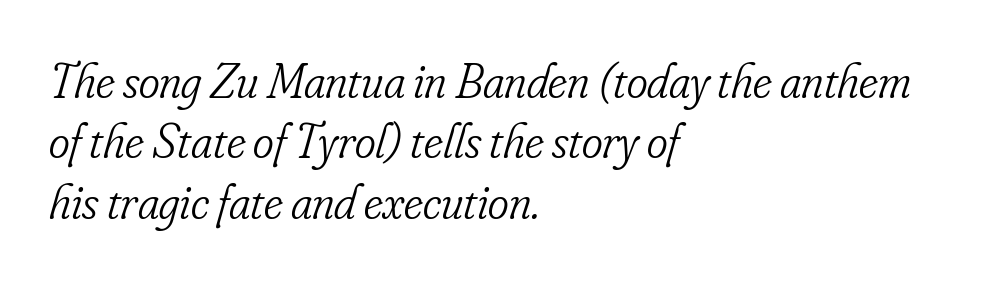
The image shows 50 px light, condensed serif type, italic (leaning right); set left-aligned, line spacing 1.21x, normal letter spacing, not underlined; low stroke contrast and a small x-height.
